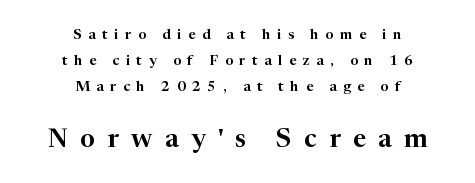
{"italic": "no", "underline": "no", "align": "center", "line_spacing_ratio": 1.87, "letter_spacing": "wide", "letter_spacing_em": 0.47, "larger_block": "second", "size_ratio": 1.86, "glyph_px": 26}
